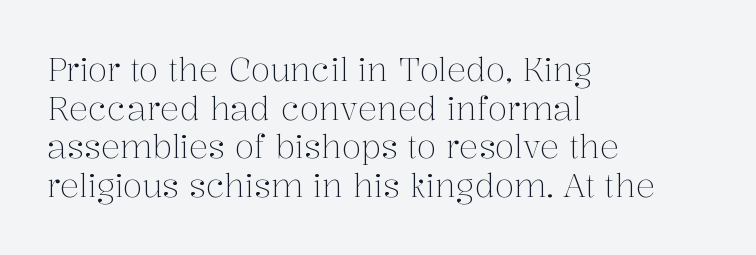
{"serif": "yes", "italic": "no", "bold": "no", "weight": "light", "width": "normal", "stroke_contrast": "medium", "x_height": "medium", "monospaced": "no", "underline": "no", "align": "left", "line_spacing_ratio": 1.21, "letter_spacing": "normal", "letter_spacing_em": 0.0, "glyph_px": 32}
